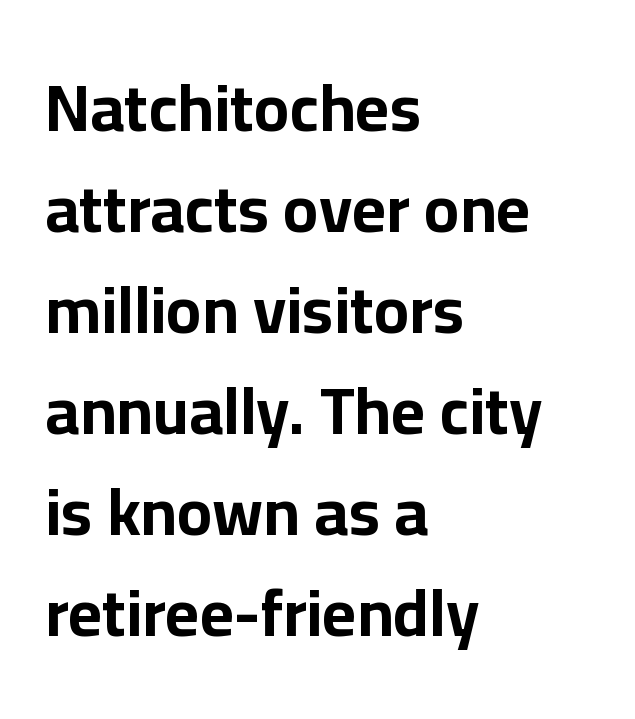
The image shows 66 px bold sans-serif type, upright; set left-aligned, normal line spacing (1.53x), normal letter spacing, not underlined; low stroke contrast and a medium x-height.
